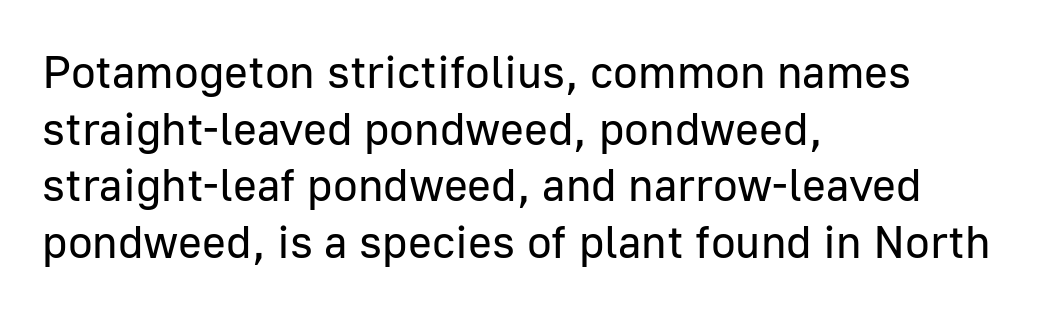
No extra ink here — the face is not bold. Layout note: lines flush left. This is sans-serif lettering, the kind often seen on screens and signage. Here the glyphs are tracked normally, forming tight word shapes. The specimen reads as upright at a glance.
